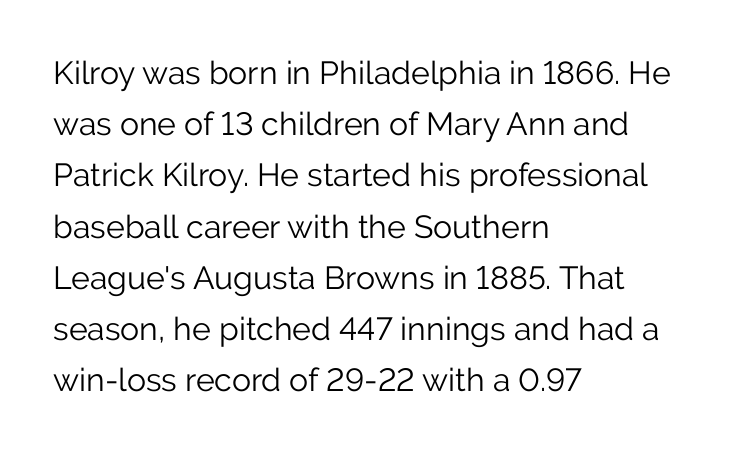
Q: Is the text bold? A: No.
Q: Is the text italic (slanted)? A: No, it is upright.
Q: Is the typeface a serif or a sans-serif typeface? A: Sans-serif.
Q: Is the text underlined? A: No.
Q: How is the paragraph aligned? A: Left-aligned.
Q: Is the spacing between letters normal or unusually wide? A: Normal.
Q: Is the spacing between lines tight, normal or loose? A: Normal.
Q: Width (condensed, normal, or wide)? A: Normal.
Q: Stroke contrast? A: Low.
Q: x-height? A: Medium.
Q: Monospaced? A: No.
